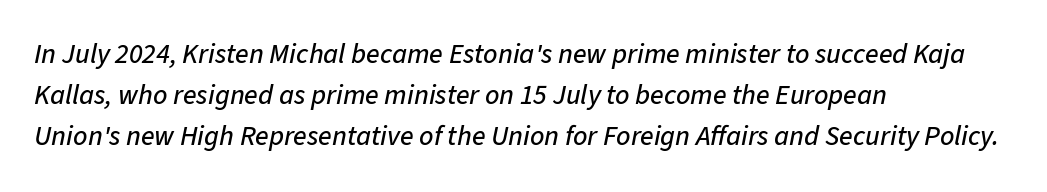
The image shows 28 px text type, italic (leaning right); set left-aligned, normal line spacing (1.47x), normal letter spacing, not underlined; low stroke contrast and a medium x-height.
